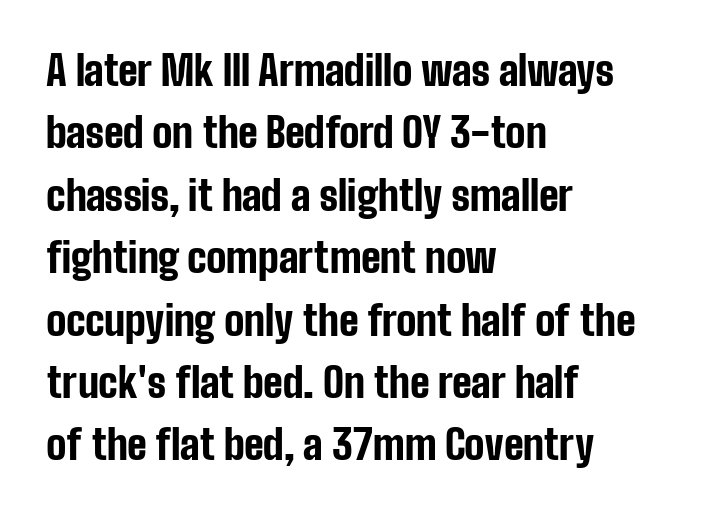
Designer's note — italics off, roman on. Heavy-handed strokes throughout: this text is bold. The glyphs in this specimen are sans serif. Short note: letters normally spaced. Baseline-to-baseline distance is the conventional proportion of letter height.
